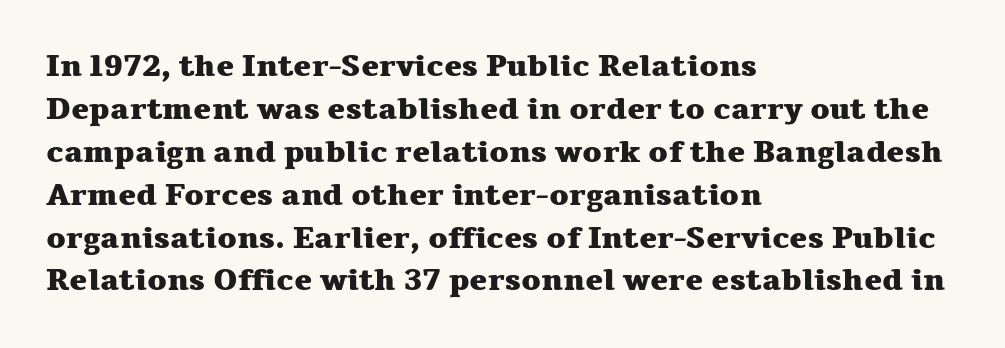
Whoever set this chose a conventional vertical rhythm. What kind of face is this? One with serifs. These lines carry a lot of weight — the face is fully bold. Default kerning and tracking; the words read as compact shapes.
